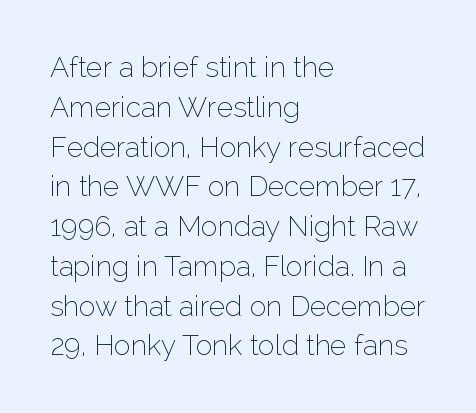
{"serif": "no", "italic": "no", "bold": "no", "weight": "thin", "width": "normal", "stroke_contrast": "low", "x_height": "medium", "monospaced": "no", "underline": "no", "align": "left", "line_spacing": "normal", "line_spacing_ratio": 1.42, "letter_spacing": "normal", "letter_spacing_em": 0.0, "glyph_px": 28}
